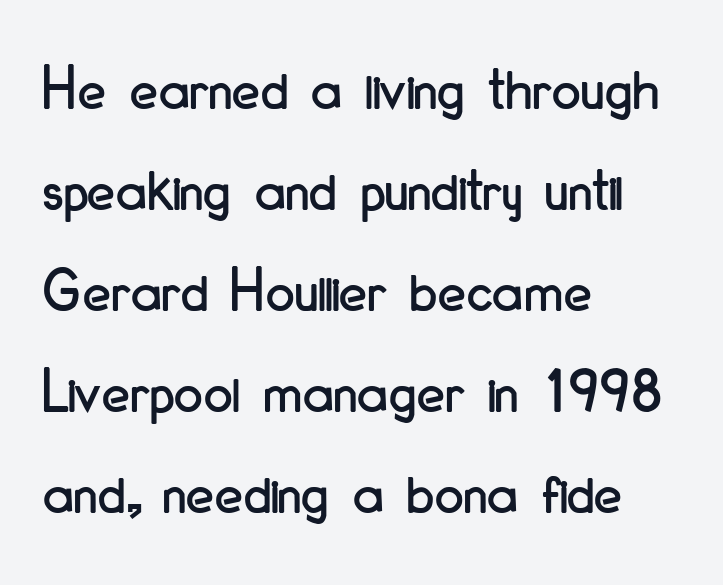
Q: Is the text italic (slanted)? A: No, it is upright.
Q: Is the typeface a serif or a sans-serif typeface? A: Sans-serif.
Q: Is the text underlined? A: No.
Q: How is the paragraph aligned? A: Left-aligned.
Q: Is the spacing between letters normal or unusually wide? A: Normal.
Q: Is the spacing between lines tight, normal or loose? A: Normal.
Q: Width (condensed, normal, or wide)? A: Condensed.
Q: Stroke contrast? A: Low.
Q: x-height? A: Small.
Q: Monospaced? A: No.
